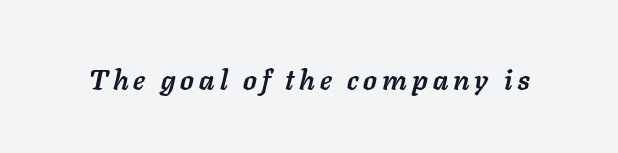
The image shows 28 px semibold type, italic (leaning right); set not underlined; low stroke contrast and a medium x-height.
